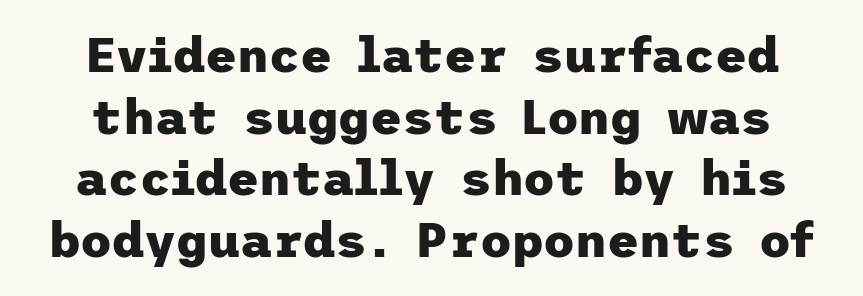
Q: Is the text bold? A: Yes.
Q: Is the text italic (slanted)? A: No, it is upright.
Q: Is the typeface a serif or a sans-serif typeface? A: Sans-serif.
Q: Is the text underlined? A: No.
Q: Is the spacing between letters normal or unusually wide? A: Normal.
Q: Is the spacing between lines tight, normal or loose? A: Normal.
Q: Width (condensed, normal, or wide)? A: Normal.
Q: Stroke contrast? A: Low.
Q: x-height? A: Medium.
